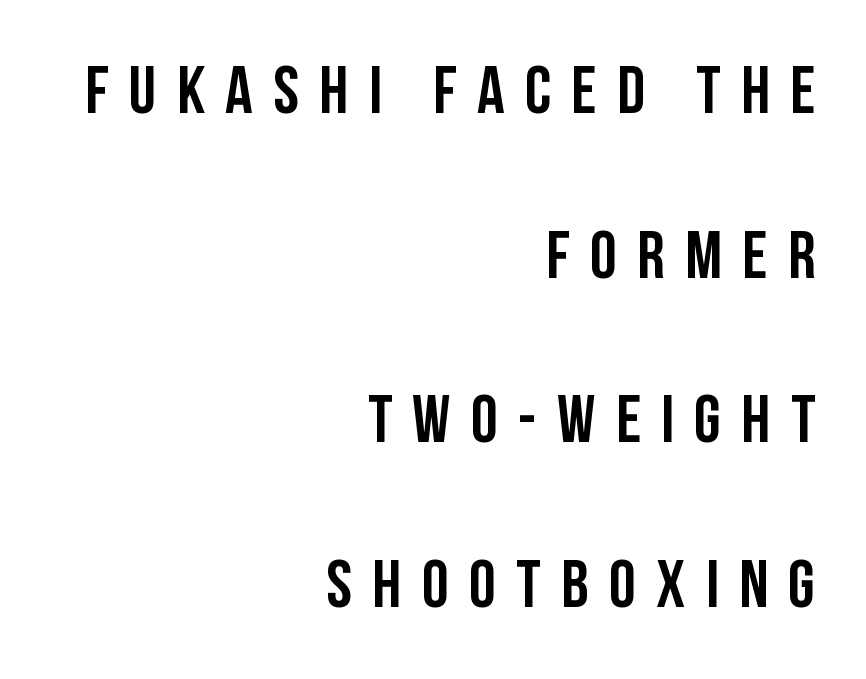
The passage shown has open, widely tracked lettering throughout. The baseline area is clear. The letters advance in unequal steps, a hallmark of proportional type. Font category for this specimen: sans-serif. Horizontally, the lines are justified to the trailing edge only. Italic: no, the glyphs are upright roman.
